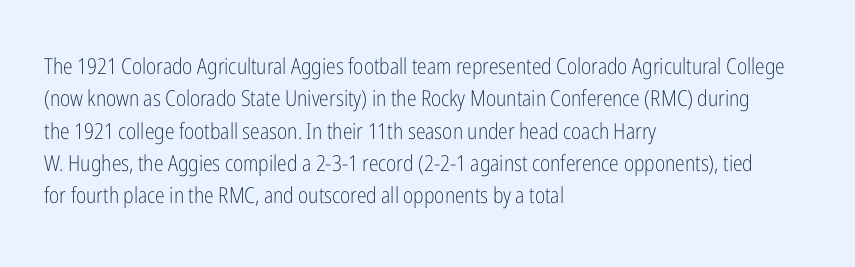
Does extra space separate the letters? No, they use regular spacing. Compared with a typical body face, this is equally light or lighter still. Casual observation: everything's shoved over to the left. This sample keeps an unexceptional amount of space between lines.
